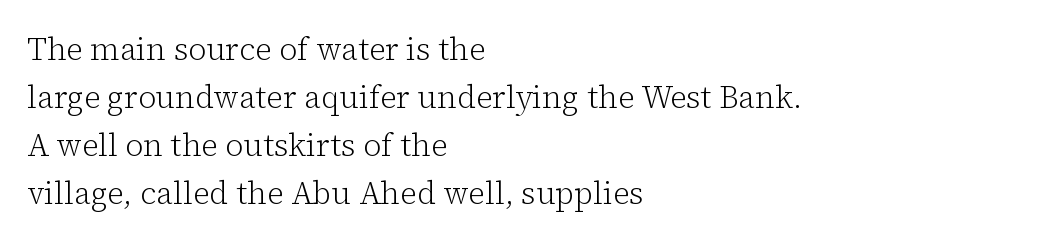
The image shows 31 px light serif type, upright; set left-aligned, normal line spacing (1.55x), normal letter spacing, not underlined; low stroke contrast and a medium x-height.
